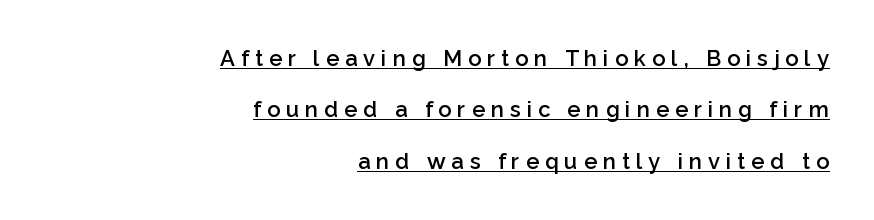
The image shows 22 px text type, upright; set right-aligned, loose line spacing (2.33x), unusually wide letter spacing (+0.27 em), underlined.
